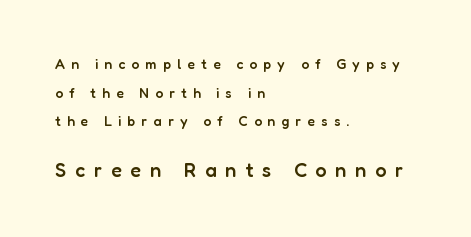
Q: Is the text bold? A: Semi-bold.
Q: Is the text italic (slanted)? A: No, it is upright.
Q: Is the text underlined? A: No.
Q: How is the paragraph aligned? A: Left-aligned.
Q: Is the spacing between letters normal or unusually wide? A: Unusually wide.
Q: Is the spacing between lines tight, normal or loose? A: Loose.
Q: Which block of text is set in a larger size, the first (top) or the second (bottom)? A: The second (bottom) one.
